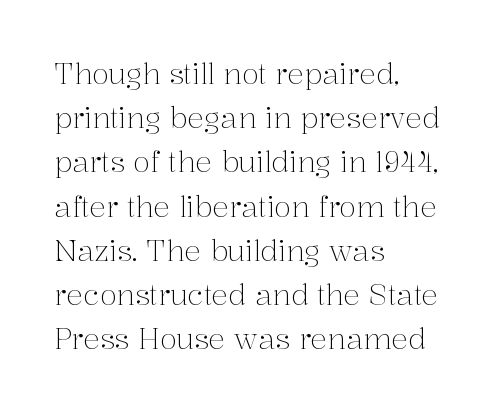
The image shows 28 px light serif type, upright; set left-aligned, normal line spacing (1.58x), normal letter spacing, not underlined; medium stroke contrast and a medium x-height.
